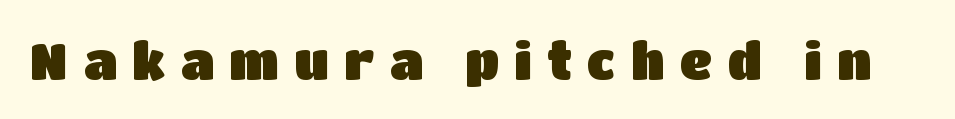
The image shows 51 px sans-serif type, upright; set unusually wide letter spacing (+0.3 em), not underlined; low stroke contrast and a large x-height.
